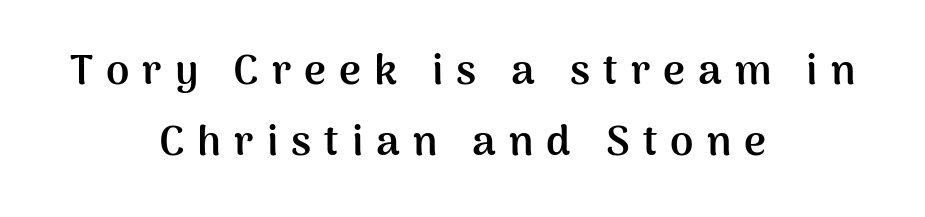
{"serif": "no", "italic": "no", "bold": "yes", "weight": "semibold", "width": "normal", "stroke_contrast": "medium", "x_height": "medium", "monospaced": "no", "underline": "no", "align": "center", "line_spacing": "normal", "line_spacing_ratio": 1.69, "letter_spacing": "wide", "letter_spacing_em": 0.31, "glyph_px": 42}
